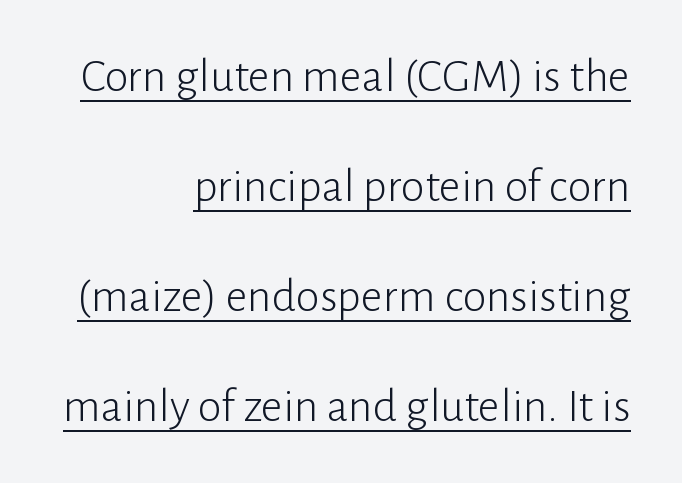
Q: Is the text bold? A: No.
Q: Is the text italic (slanted)? A: No, it is upright.
Q: Is the typeface a serif or a sans-serif typeface? A: Sans-serif.
Q: Is the text underlined? A: Yes.
Q: How is the paragraph aligned? A: Right-aligned.
Q: Is the spacing between letters normal or unusually wide? A: Normal.
Q: Is the spacing between lines tight, normal or loose? A: Loose.
Q: Width (condensed, normal, or wide)? A: Normal.
Q: Stroke contrast? A: Low.
Q: x-height? A: Medium.
Q: Monospaced? A: No.
